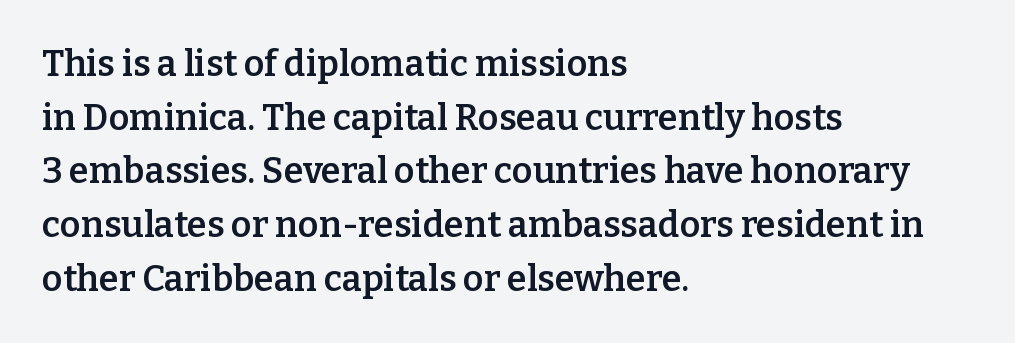
The image shows 36 px semibold serif type, upright; set left-aligned, normal line spacing (1.49x), normal letter spacing, not underlined; low stroke contrast and a medium x-height.
